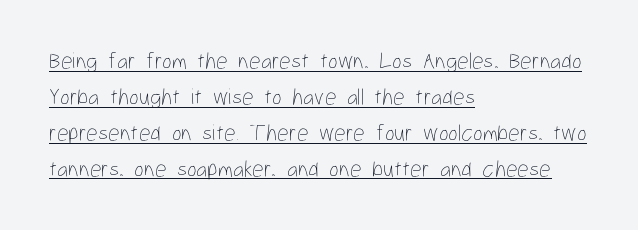
The face used here appears with an underline applied. The passage shown stacks its lines at a standard gap. Posture: upright roman. Stroke thickness stays within the range of a standard reading face or lighter. This sample uses plain, unmodified letter spacing.
